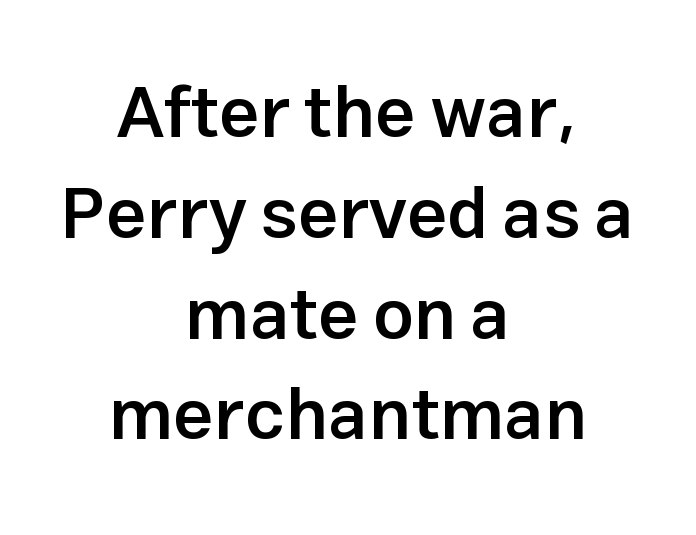
Q: Is the text bold? A: Semi-bold.
Q: Is the text italic (slanted)? A: No, it is upright.
Q: Is the typeface a serif or a sans-serif typeface? A: Sans-serif.
Q: Is the text underlined? A: No.
Q: How is the paragraph aligned? A: Centered.
Q: Is the spacing between letters normal or unusually wide? A: Normal.
Q: Is the spacing between lines tight, normal or loose? A: Normal.
Q: Width (condensed, normal, or wide)? A: Normal.
Q: Stroke contrast? A: Low.
Q: x-height? A: Medium.
Q: Monospaced? A: No.
